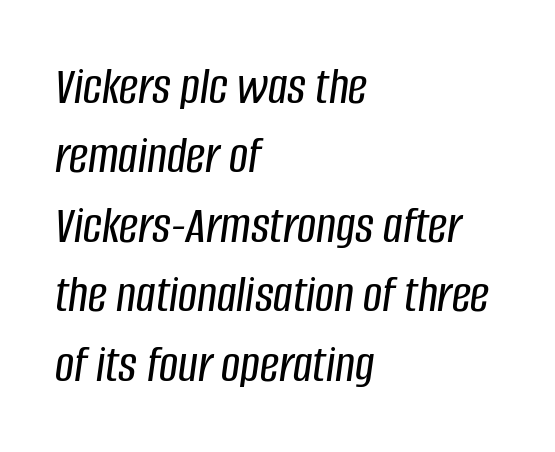
Q: Is the text italic (slanted)? A: Yes, it leans right by about 8 degrees.
Q: Is the text underlined? A: No.
Q: How is the paragraph aligned? A: Left-aligned.
Q: Is the spacing between letters normal or unusually wide? A: Normal.
Q: Is the spacing between lines tight, normal or loose? A: Normal.
Q: Width (condensed, normal, or wide)? A: Condensed.
Q: Stroke contrast? A: Low.
Q: x-height? A: Large.
Q: Monospaced? A: No.
